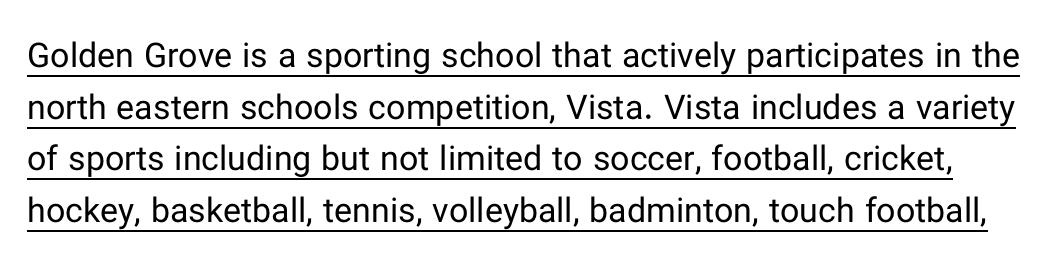
The image shows 34 px regular-weight sans-serif type, upright; set normal line spacing (1.52x), normal letter spacing, underlined; low stroke contrast and a medium x-height.
